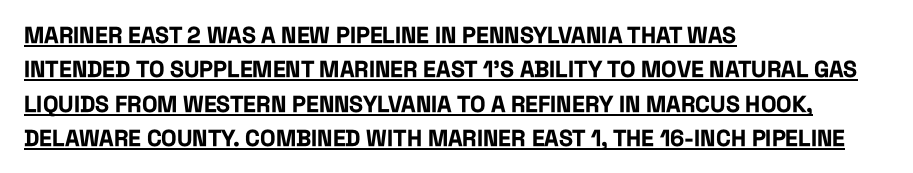
The rendering uses the underline text-decoration. Emphasis by weight is at full strength: bold. The font's upright variant was chosen for this text. A classic flush-left, rag-right setting is used for this passage.
